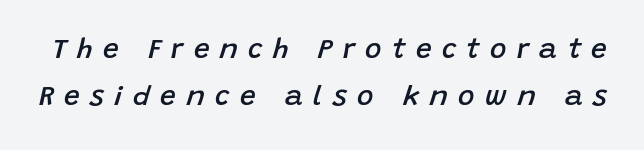
{"italic": "yes", "lean": "right", "slant_degrees": 15, "bold": "semi", "weight": "semibold", "width": "normal", "stroke_contrast": "low", "x_height": "large", "monospaced": "no", "underline": "no", "line_spacing": "normal", "line_spacing_ratio": 1.67, "letter_spacing": "wide", "letter_spacing_em": 0.37, "glyph_px": 28}
